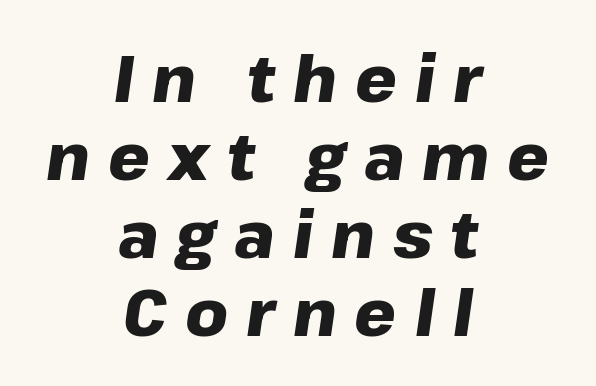
{"italic": "yes", "lean": "right", "slant_degrees": 8, "bold": "yes", "weight": "heavy", "width": "normal", "stroke_contrast": "low", "x_height": "medium", "monospaced": "no", "underline": "no", "align": "center", "line_spacing_ratio": 1.18, "letter_spacing": "wide", "letter_spacing_em": 0.27, "glyph_px": 66}
